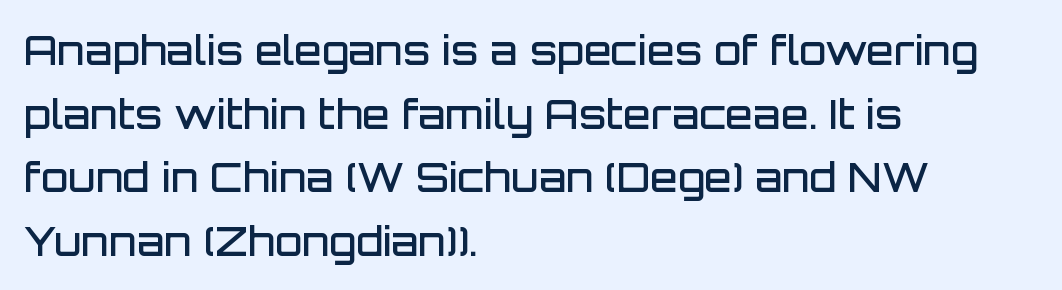
The image shows 40 px semibold sans-serif type, upright; set left-aligned, normal line spacing (1.59x), normal letter spacing, not underlined; low stroke contrast and a large x-height.
